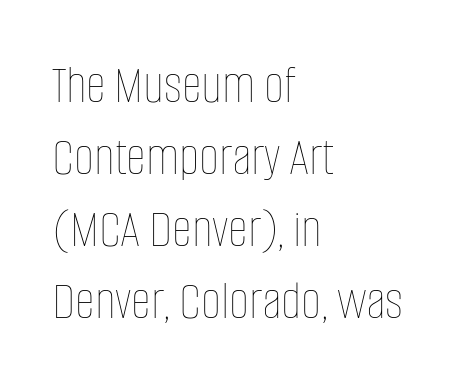
Q: Is the text bold? A: No.
Q: Is the text italic (slanted)? A: No, it is upright.
Q: Is the text underlined? A: No.
Q: How is the paragraph aligned? A: Left-aligned.
Q: Is the spacing between letters normal or unusually wide? A: Normal.
Q: Is the spacing between lines tight, normal or loose? A: Normal.
Q: Width (condensed, normal, or wide)? A: Condensed.
Q: Stroke contrast? A: Low.
Q: x-height? A: Large.
Q: Monospaced? A: No.
